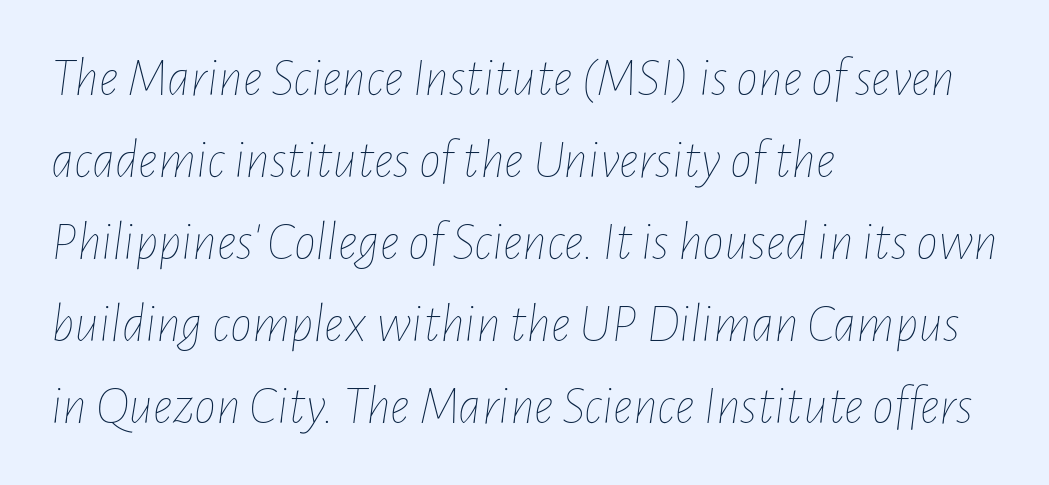
Q: Is the text bold? A: No.
Q: Is the text italic (slanted)? A: Yes, it leans right by about 7 degrees.
Q: Is the text underlined? A: No.
Q: How is the paragraph aligned? A: Left-aligned.
Q: Is the spacing between letters normal or unusually wide? A: Normal.
Q: Is the spacing between lines tight, normal or loose? A: Normal.
Q: Width (condensed, normal, or wide)? A: Condensed.
Q: Stroke contrast? A: Low.
Q: x-height? A: Medium.
Q: Monospaced? A: No.
